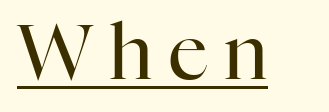
Q: Is the text bold? A: No.
Q: Is the text italic (slanted)? A: No, it is upright.
Q: Is the typeface a serif or a sans-serif typeface? A: Serif.
Q: Is the text underlined? A: Yes.
Q: Is the spacing between letters normal or unusually wide? A: Unusually wide.
Q: Width (condensed, normal, or wide)? A: Normal.
Q: Stroke contrast? A: High.
Q: x-height? A: Medium.
Q: Monospaced? A: No.
